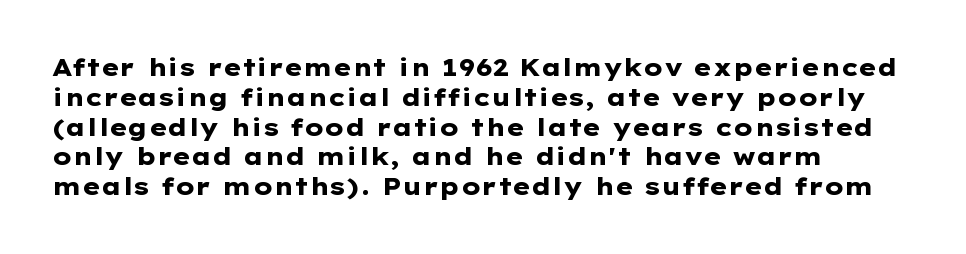
The image shows 24 px bold type, upright; set left-aligned, line spacing 1.24x, normal letter spacing, not underlined.
